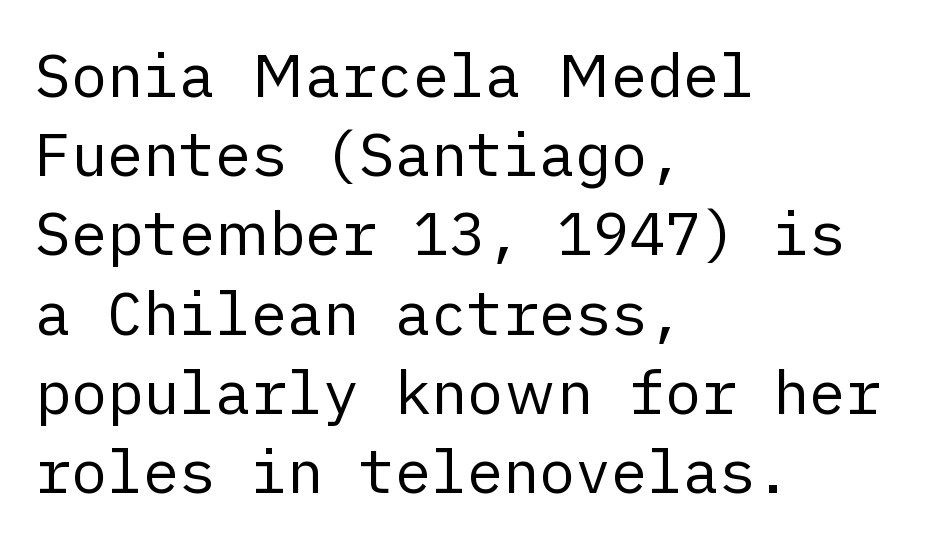
{"serif": "no", "italic": "no", "bold": "no", "weight": "regular", "width": "normal", "stroke_contrast": "low", "x_height": "medium", "underline": "no", "align": "left", "line_spacing": "normal", "line_spacing_ratio": 1.32, "letter_spacing": "normal", "letter_spacing_em": 0.0, "glyph_px": 60}
